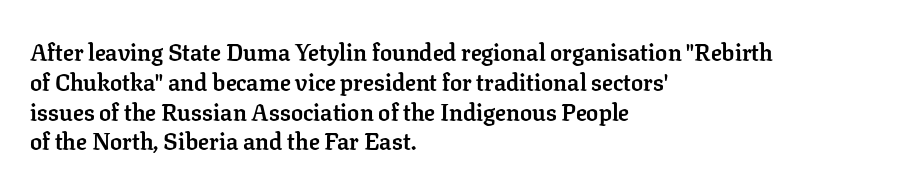
Every character sits straight up, as roman type does. This rendering uses left alignment, leaving the right contour irregular. Letters rest on an invisible, unmarked baseline. The passage shown has conventional tracking throughout. Pretty heavy lettering here — definitely bold.
